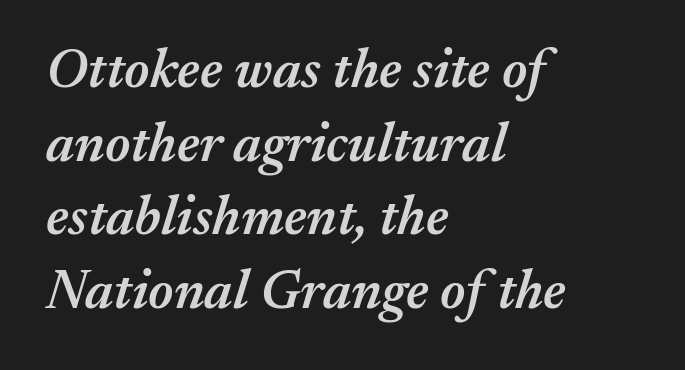
Q: Is the text bold? A: Semi-bold.
Q: Is the text italic (slanted)? A: Yes, it leans right by about 17 degrees.
Q: Is the text underlined? A: No.
Q: How is the paragraph aligned? A: Left-aligned.
Q: Is the spacing between letters normal or unusually wide? A: Normal.
Q: Is the spacing between lines tight, normal or loose? A: Normal.
Q: Width (condensed, normal, or wide)? A: Normal.
Q: Stroke contrast? A: Medium.
Q: x-height? A: Medium.
Q: Monospaced? A: No.
